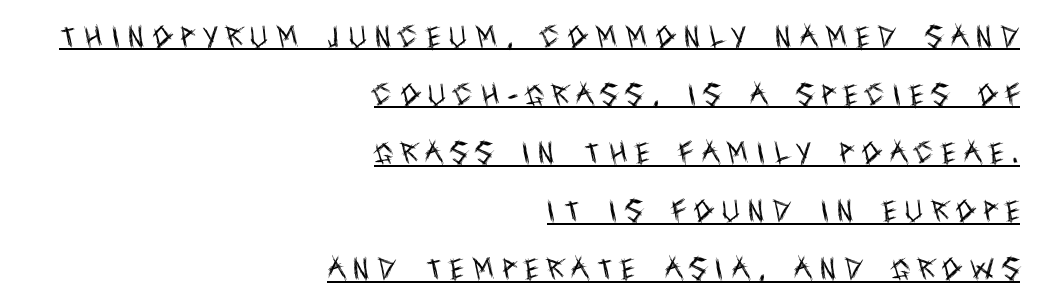
{"italic": "no", "bold": "no", "underline": "yes", "align": "right", "line_spacing": "loose", "line_spacing_ratio": 2.42, "letter_spacing": "wide", "letter_spacing_em": 0.37, "glyph_px": 24}
